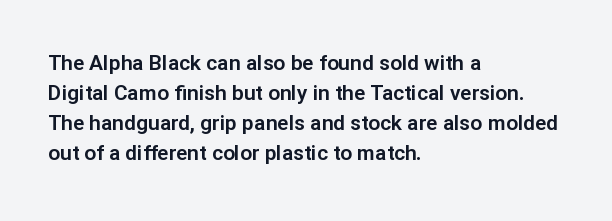
The gaps between neighbouring characters are ordinary and unremarkable. This rendering uses left alignment, leaving the right contour irregular. Horizontal bands of white between lines are of average thickness. The strip under each line holds only bare page. It's the straight-up-and-down kind of type.
